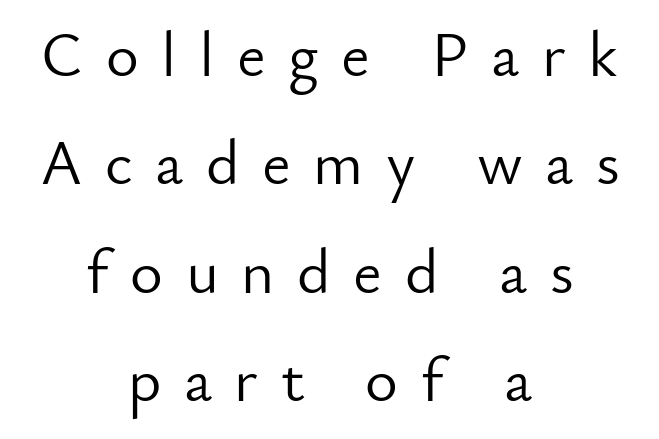
This is roman type, the default non-slanted kind. Letter spacing: wide. The area under the type is left untouched. Letterform terminals end flat and unadorned throughout the passage.
